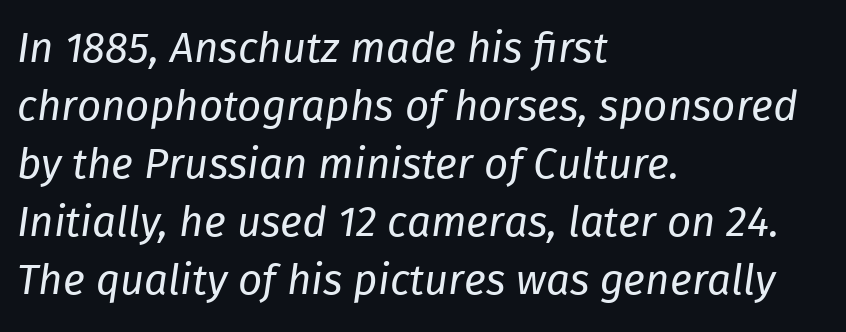
{"italic": "yes", "lean": "right", "slant_degrees": 8, "bold": "no", "weight": "regular", "width": "normal", "stroke_contrast": "low", "x_height": "medium", "monospaced": "no", "underline": "no", "align": "left", "line_spacing": "normal", "line_spacing_ratio": 1.38, "letter_spacing": "normal", "letter_spacing_em": 0.0, "glyph_px": 42}
